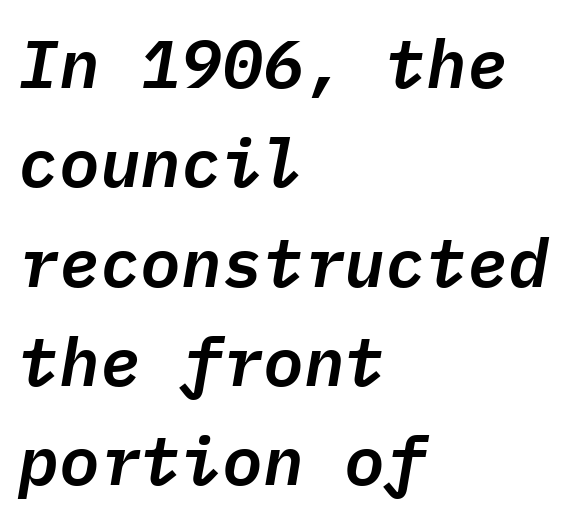
The text carries the slant typical of an italic or oblique font. Regarding leading, the lines here are spaced in the standard way. Every row of glyphs begins at an identical x-position on the left. The letters march in equal steps, a hallmark of fixed-pitch type.
